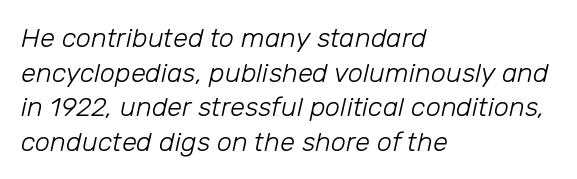
This is oblique type, the kind used for emphasis or titles. Each line starts at the same left margin while the right side varies. A typesetter would call this leading conventional body-copy spacing. Decoration check: the copy has no underline. Caption: face not bold, strokes unweighted. Caption: standard tracking, unaltered.
